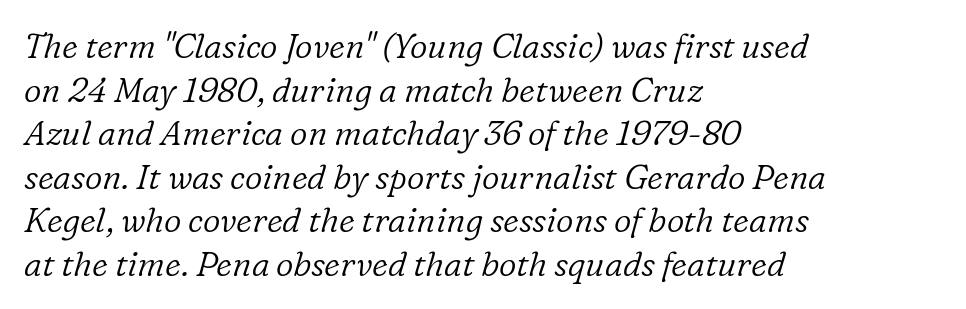
The image shows 34 px light serif type, italic (leaning right); set left-aligned, normal line spacing (1.28x), normal letter spacing, not underlined; low stroke contrast and a medium x-height.
